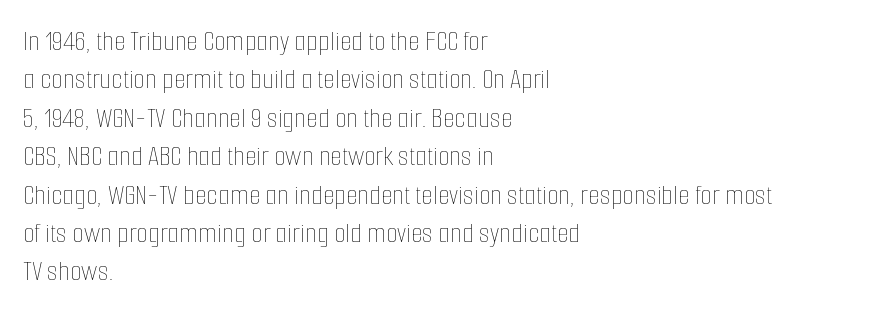
Layout note: lines flush left. Students, note that the glyphs here touch the page at normal intervals. Underline: absent. Notice how the stems are strictly vertical — no italics here.
